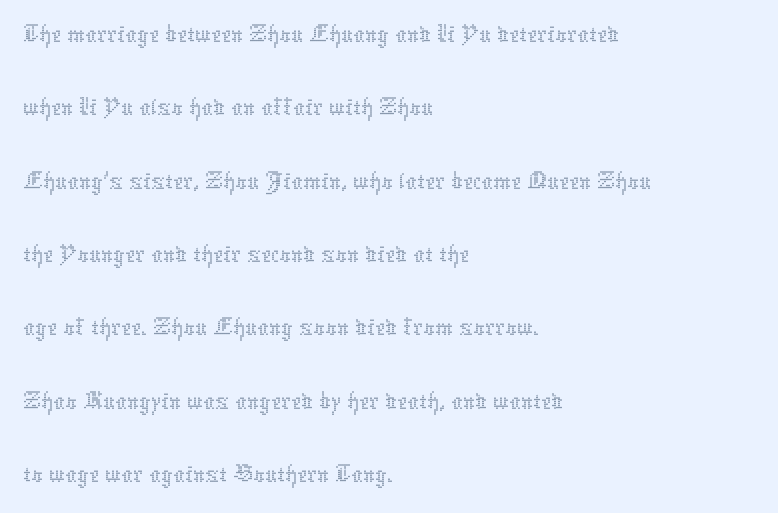
Notice how the stems are strictly vertical — no italics here. Compared with typical body copy, the letter spacing here is the same. In terms of leading, this rendering sits right in the middle. The font sits on the lighter half of the weight spectrum, regular included. Is this a fixed-width face? No — the glyphs have proportional, varying widths.
